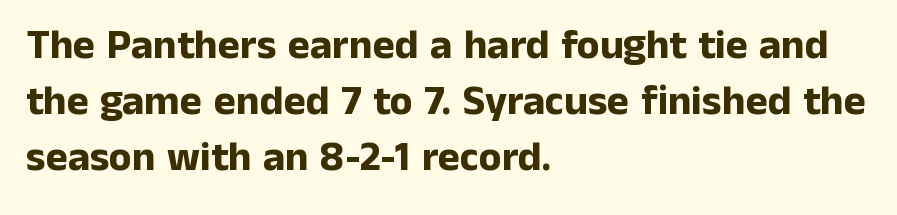
The gaps between neighbouring characters are ordinary and unremarkable. Short and long lines alike share a common starting point at left. Letterform terminals end flat and unadorned throughout the passage. Decoration check: the copy has no underline. Upright lettering throughout.
